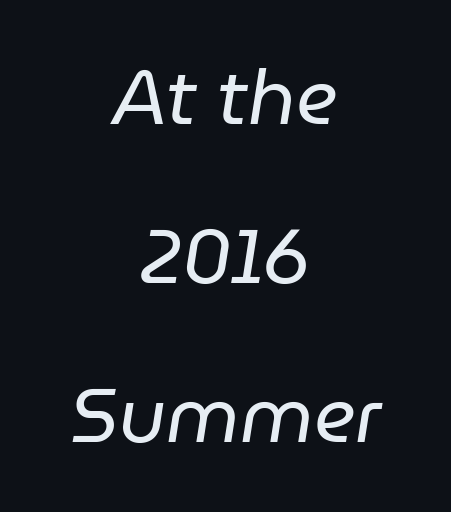
Q: Is the text bold? A: No.
Q: Is the text italic (slanted)? A: Yes, it leans right by about 9 degrees.
Q: Is the text underlined? A: No.
Q: How is the paragraph aligned? A: Centered.
Q: Is the spacing between letters normal or unusually wide? A: Normal.
Q: Is the spacing between lines tight, normal or loose? A: Loose.
Q: Width (condensed, normal, or wide)? A: Normal.
Q: Stroke contrast? A: Low.
Q: x-height? A: Medium.
Q: Monospaced? A: No.
